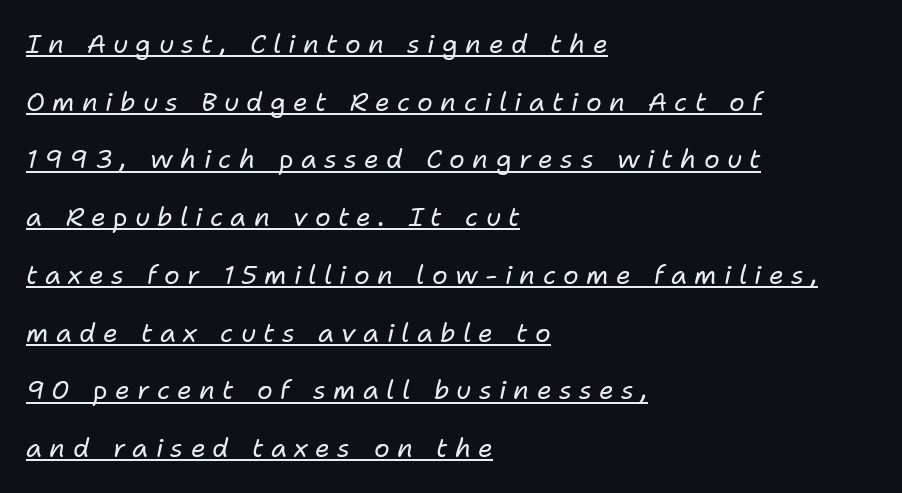
Q: Is the text bold? A: No.
Q: Is the text italic (slanted)? A: Yes, it leans right by about 11 degrees.
Q: Is the text underlined? A: Yes.
Q: How is the paragraph aligned? A: Left-aligned.
Q: Is the spacing between letters normal or unusually wide? A: Unusually wide.
Q: Is the spacing between lines tight, normal or loose? A: Loose.
